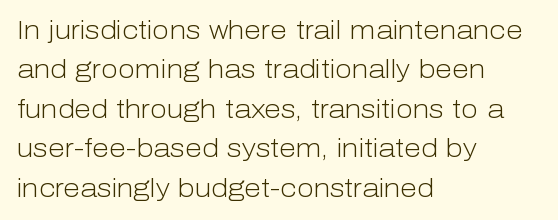
Q: Is the text bold? A: No.
Q: Is the text italic (slanted)? A: No, it is upright.
Q: Is the text underlined? A: No.
Q: How is the paragraph aligned? A: Left-aligned.
Q: Is the spacing between letters normal or unusually wide? A: Normal.
Q: Is the spacing between lines tight, normal or loose? A: Normal.
